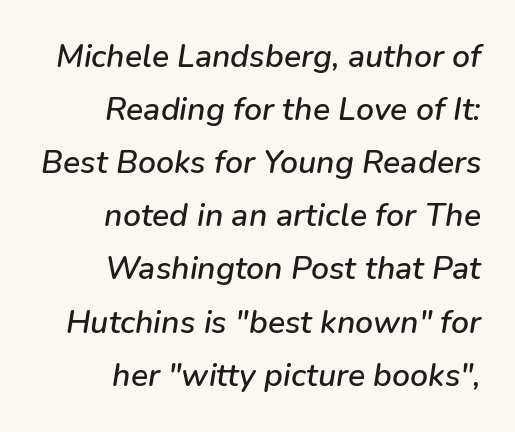
The image shows 32 px text type, italic (leaning right); set right-aligned, normal line spacing (1.66x), normal letter spacing, not underlined; low stroke contrast and a medium x-height.
